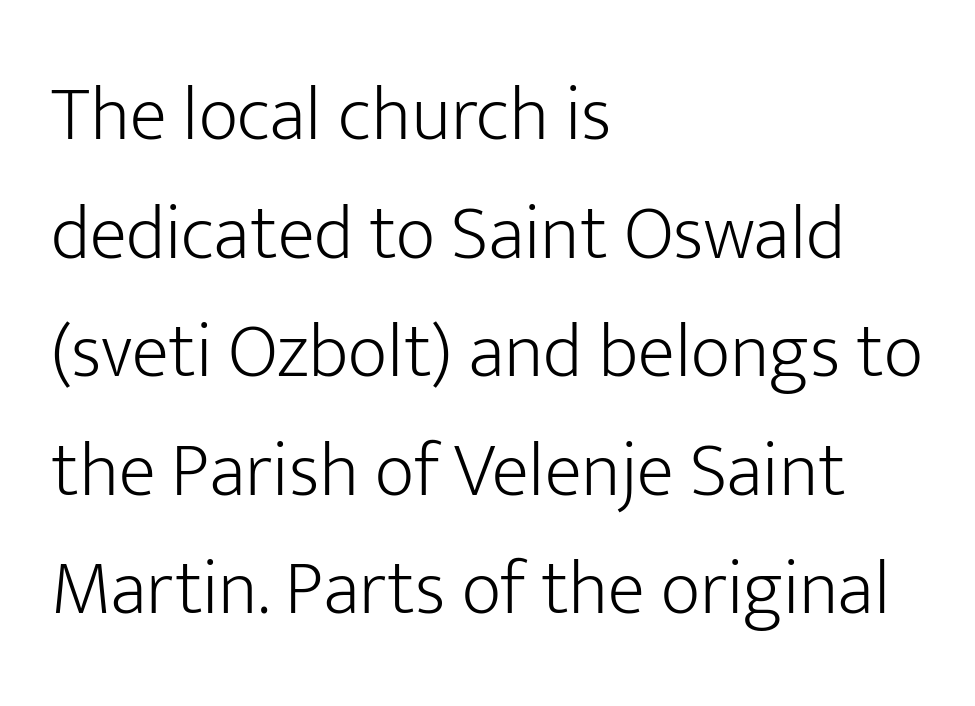
Q: Is the text bold? A: No.
Q: Is the text italic (slanted)? A: No, it is upright.
Q: Is the typeface a serif or a sans-serif typeface? A: Sans-serif.
Q: Is the text underlined? A: No.
Q: How is the paragraph aligned? A: Left-aligned.
Q: Is the spacing between letters normal or unusually wide? A: Normal.
Q: Is the spacing between lines tight, normal or loose? A: Normal.
Q: Width (condensed, normal, or wide)? A: Normal.
Q: Stroke contrast? A: Low.
Q: x-height? A: Medium.
Q: Monospaced? A: No.
